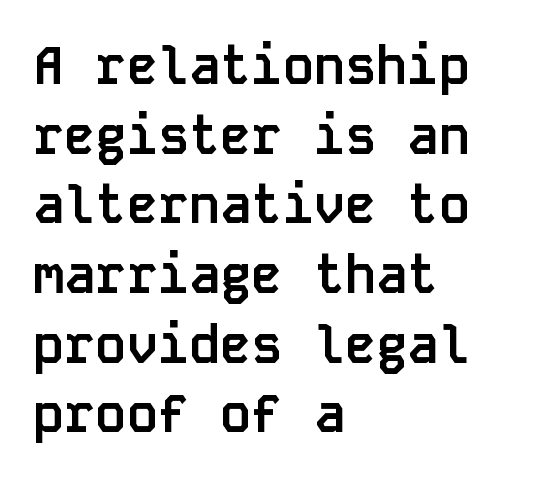
{"serif": "no", "italic": "no", "bold": "yes", "weight": "semibold", "width": "normal", "stroke_contrast": "low", "x_height": "large", "monospaced": "yes", "underline": "no", "align": "left", "line_spacing": "normal", "line_spacing_ratio": 1.34, "letter_spacing": "normal", "letter_spacing_em": 0.0, "glyph_px": 52}
